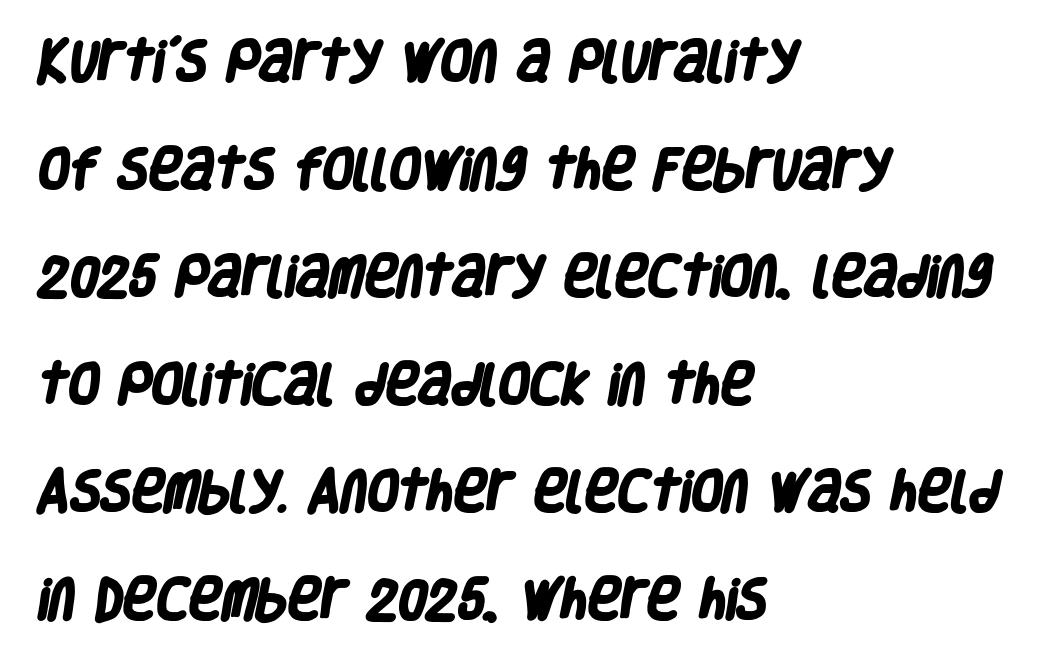
The image shows 45 px heavy, condensed sans-serif type; set left-aligned, loose line spacing (2.39x), normal letter spacing, not underlined; low stroke contrast and a large x-height.
